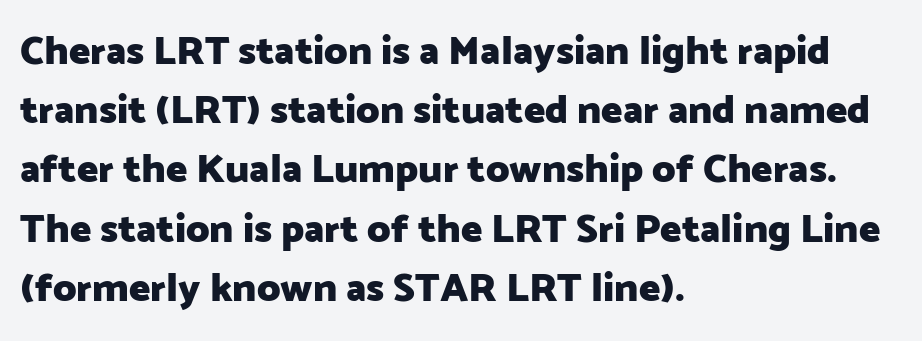
Q: Is the text bold? A: Yes.
Q: Is the text italic (slanted)? A: No, it is upright.
Q: Is the typeface a serif or a sans-serif typeface? A: Sans-serif.
Q: Is the text underlined? A: No.
Q: How is the paragraph aligned? A: Left-aligned.
Q: Is the spacing between letters normal or unusually wide? A: Normal.
Q: Is the spacing between lines tight, normal or loose? A: Normal.
Q: Width (condensed, normal, or wide)? A: Normal.
Q: Stroke contrast? A: Low.
Q: x-height? A: Medium.
Q: Monospaced? A: No.
